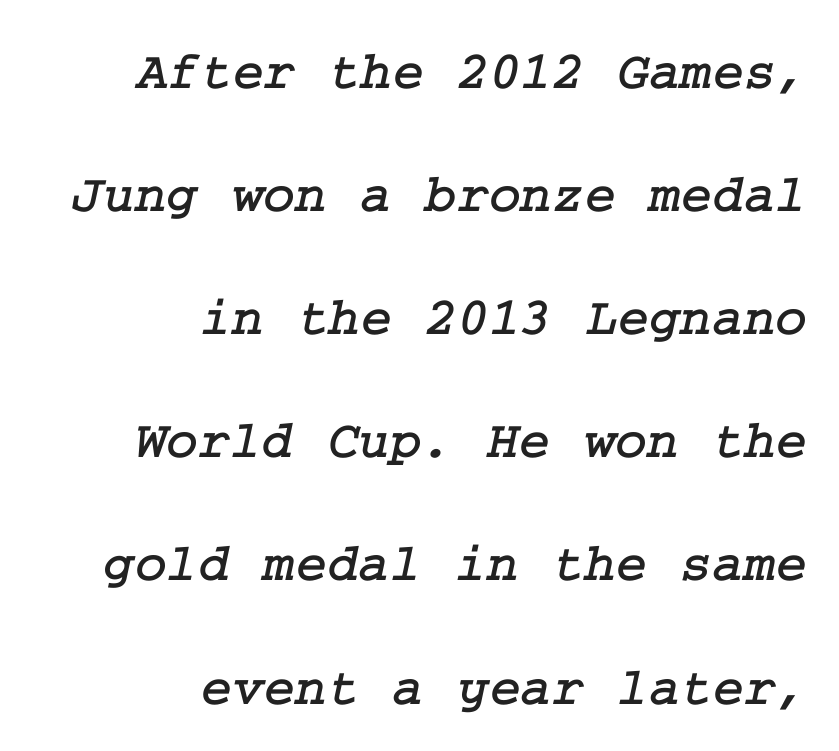
Q: Is the typeface a serif or a sans-serif typeface? A: Serif.
Q: Is the text underlined? A: No.
Q: How is the paragraph aligned? A: Right-aligned.
Q: Is the spacing between letters normal or unusually wide? A: Normal.
Q: Is the spacing between lines tight, normal or loose? A: Loose.
Q: Width (condensed, normal, or wide)? A: Normal.
Q: Stroke contrast? A: Low.
Q: x-height? A: Medium.
